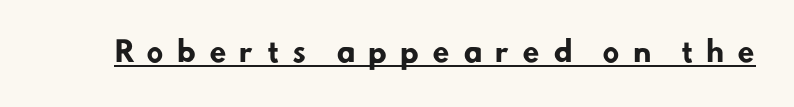
Q: Is the text bold? A: Yes.
Q: Is the typeface a serif or a sans-serif typeface? A: Sans-serif.
Q: Is the text underlined? A: Yes.
Q: Is the spacing between letters normal or unusually wide? A: Unusually wide.
Q: Width (condensed, normal, or wide)? A: Normal.
Q: Stroke contrast? A: Low.
Q: x-height? A: Small.
Q: Monospaced? A: No.
